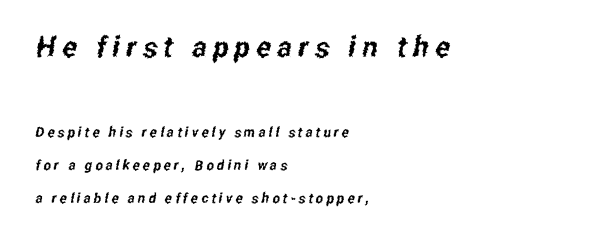
{"serif": "no", "width": "condensed", "stroke_contrast": "low", "x_height": "medium", "monospaced": "no", "underline": "no", "align": "left", "line_spacing": "loose", "line_spacing_ratio": 2.34, "letter_spacing": "wide", "letter_spacing_em": 0.22, "larger_block": "first", "size_ratio": 2.07, "glyph_px": 29}
